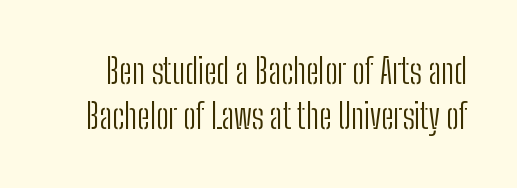
The image shows 34 px light, condensed sans-serif type, upright; set normal line spacing (1.33x), normal letter spacing, not underlined; low stroke contrast and a medium x-height.
